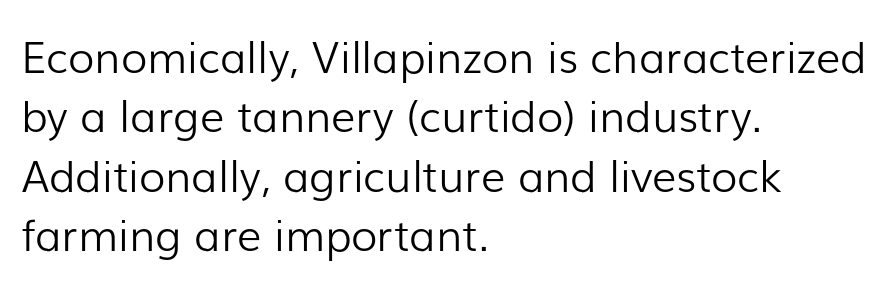
Compared with a centered layout, this one pins lines to the left instead. Baseline-to-baseline distance is the conventional proportion of letter height. Look at the tracking — it's just the regular setting, nothing added. Serifs: no, the terminals of the letterforms are clean.
